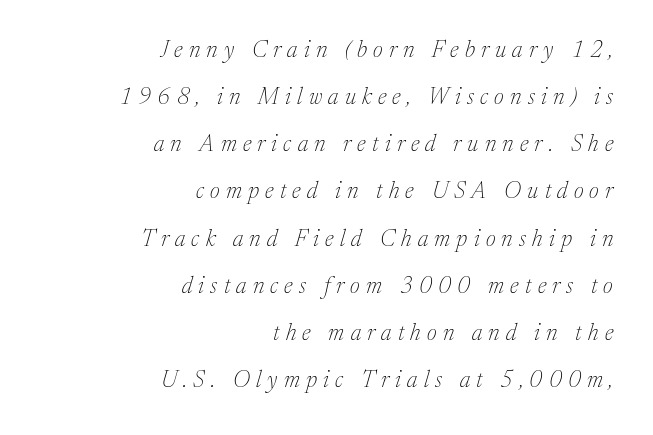
The image shows 23 px text type, italic (leaning right); set right-aligned, loose line spacing (2.05x), unusually wide letter spacing (+0.27 em), not underlined.
